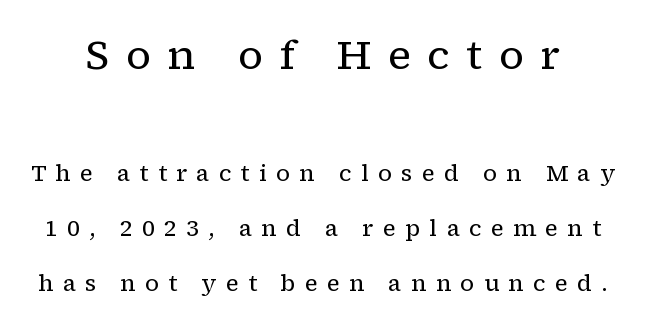
{"serif": "yes", "italic": "no", "bold": "no", "weight": "regular", "width": "normal", "stroke_contrast": "low", "x_height": "medium", "monospaced": "no", "underline": "no", "line_spacing": "loose", "line_spacing_ratio": 2.39, "letter_spacing": "wide", "letter_spacing_em": 0.4, "larger_block": "first", "size_ratio": 1.78, "glyph_px": 41}
